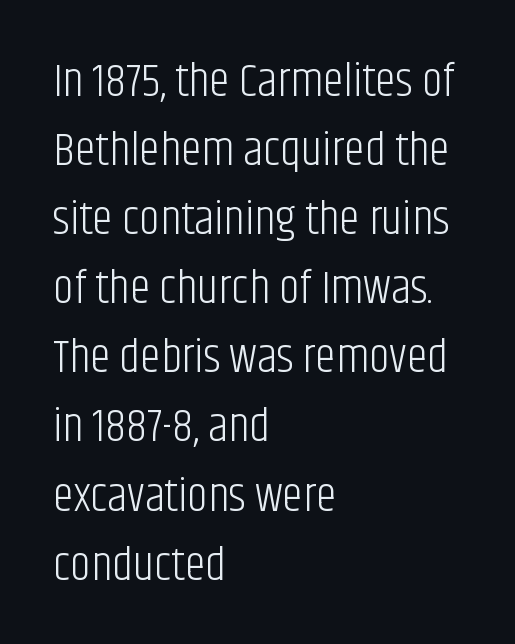
The image shows 47 px light, condensed sans-serif type, upright; set left-aligned, normal line spacing (1.47x), normal letter spacing, not underlined; low stroke contrast and a large x-height.
